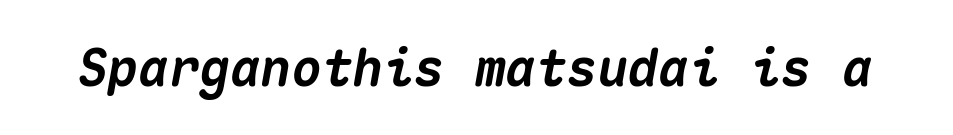
{"italic": "yes", "lean": "right", "slant_degrees": 10, "bold": "yes", "weight": "heavy", "width": "normal", "stroke_contrast": "medium", "x_height": "medium", "monospaced": "yes", "underline": "no", "letter_spacing": "normal", "letter_spacing_em": 0.0, "glyph_px": 51}
